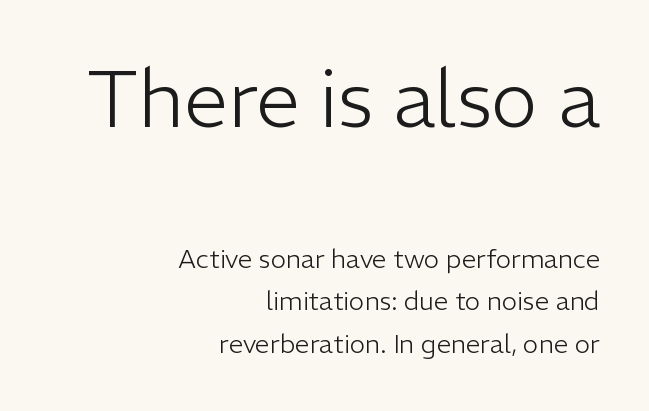
{"serif": "no", "italic": "no", "bold": "no", "weight": "light", "width": "normal", "stroke_contrast": "low", "x_height": "medium", "monospaced": "no", "underline": "no", "align": "right", "line_spacing": "normal", "line_spacing_ratio": 1.64, "letter_spacing": "normal", "letter_spacing_em": 0.0, "larger_block": "first", "size_ratio": 3.04, "glyph_px": 79}
